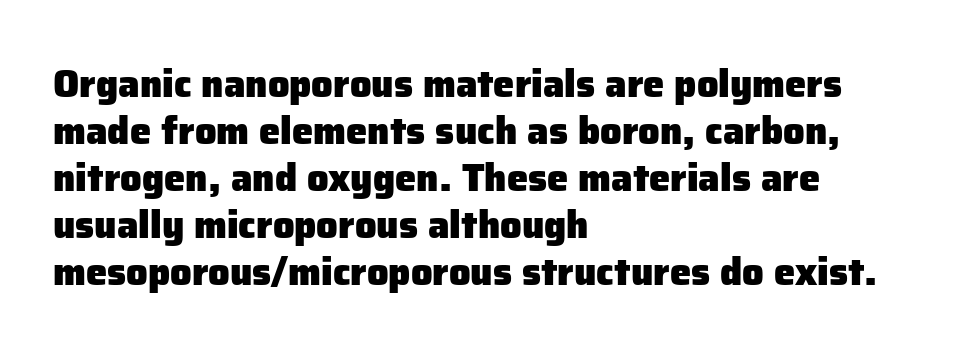
Q: Is the text bold? A: Yes.
Q: Is the text italic (slanted)? A: No, it is upright.
Q: Is the typeface a serif or a sans-serif typeface? A: Sans-serif.
Q: Is the text underlined? A: No.
Q: How is the paragraph aligned? A: Left-aligned.
Q: Is the spacing between letters normal or unusually wide? A: Normal.
Q: Width (condensed, normal, or wide)? A: Normal.
Q: Stroke contrast? A: Low.
Q: x-height? A: Medium.
Q: Monospaced? A: No.
